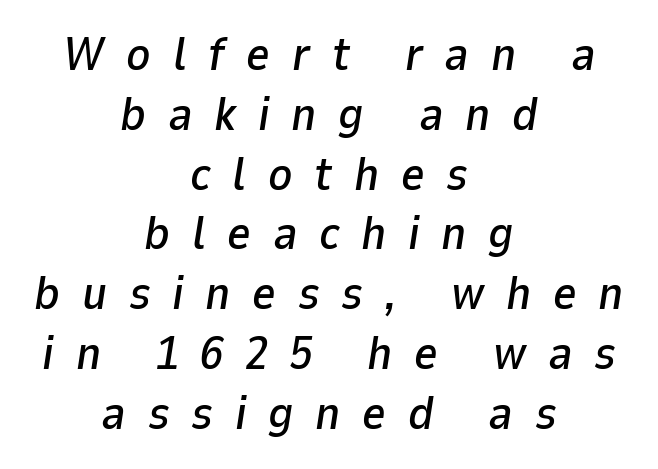
Spacing verdict: proportional, widths tailored to each character. The words here are not underlined. The typography opts for an oblique posture over an upright one. The passage shown stacks its lines at a standard gap.
